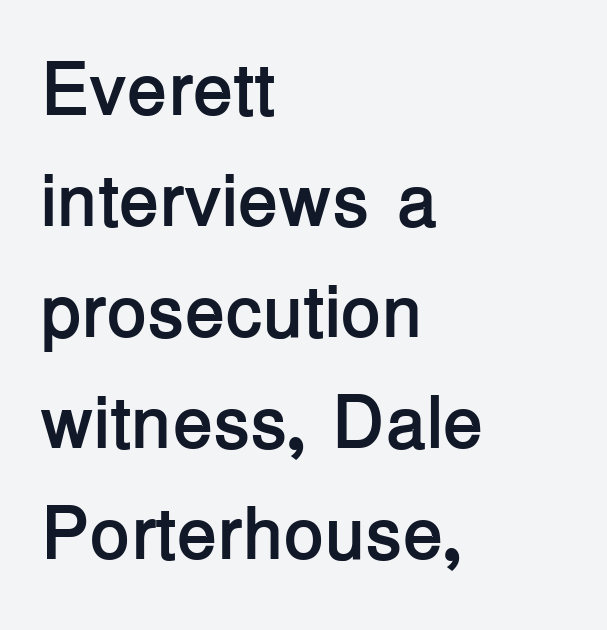
The image shows 74 px semibold sans-serif type, upright; set left-aligned, normal line spacing (1.5x), normal letter spacing, not underlined; low stroke contrast and a medium x-height.
